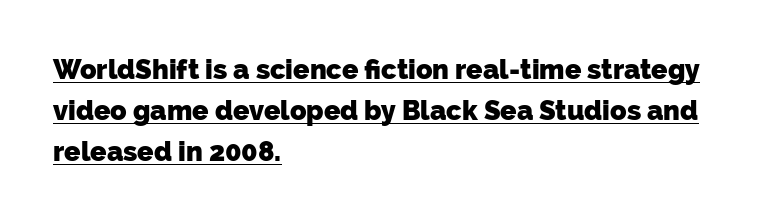
A baseline rule has been typeset under these characters. Tracking here is standard; glyphs follow each other at the usual distance. Thick stems and heavy bowls — unmistakably bold. Students, observe: this is what conventionally led text looks like. The passage is arranged the way most books set body copy — flush left.
